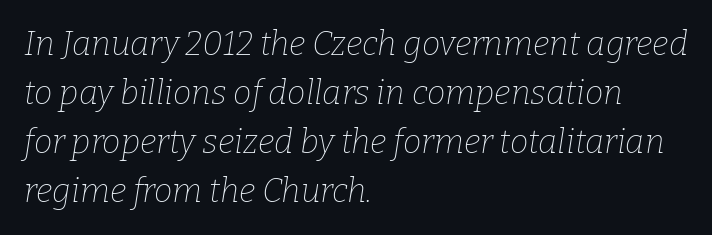
Rendered with sloped, italic letterforms. The lines in this sample share a left origin and differ only in where they stop. The cut favours lightness, reaching ordinary text weight at its darkest. Is this a fixed-width face? No — the glyphs have proportional, varying widths.
